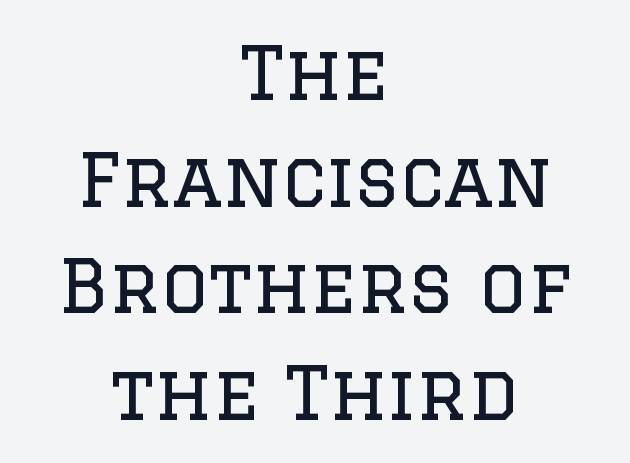
{"serif": "yes", "italic": "no", "bold": "no", "weight": "regular", "width": "normal", "stroke_contrast": "low", "x_height": "large", "monospaced": "no", "underline": "no", "align": "center", "line_spacing": "normal", "line_spacing_ratio": 1.44, "letter_spacing": "normal", "letter_spacing_em": 0.0, "glyph_px": 74}
